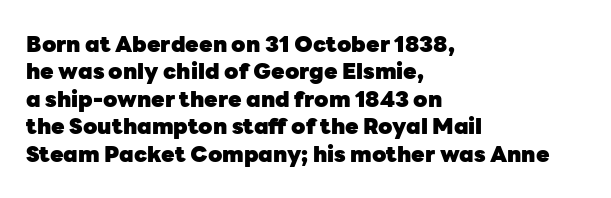
{"italic": "no", "bold": "yes", "underline": "no", "align": "left", "line_spacing": "normal", "line_spacing_ratio": 1.25, "letter_spacing": "normal", "letter_spacing_em": 0.0, "glyph_px": 22}
